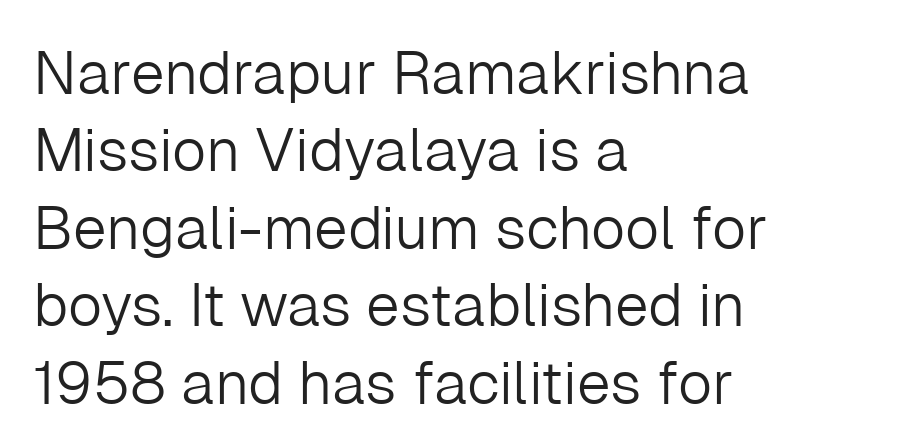
The face used here is a sans, in the tradition of grotesques and geometrics. Looks like regular typesetting: each glyph gets only the width it needs. The specimen reads as upright at a glance. Type without underlining. What stands out about the letter spacing? Nothing — it is the standard amount. Vertical spacing — default.
